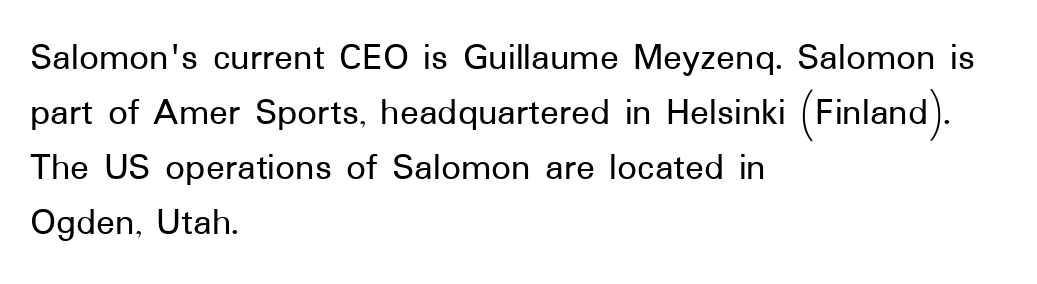
The image shows 39 px sans-serif type, upright; set left-aligned, normal line spacing (1.41x), normal letter spacing, not underlined; low stroke contrast and a medium x-height.
